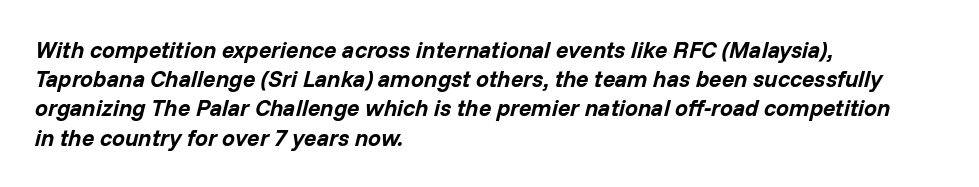
Q: Is the text bold? A: Yes.
Q: Is the text italic (slanted)? A: Yes, it leans right by about 14 degrees.
Q: Is the text underlined? A: No.
Q: How is the paragraph aligned? A: Left-aligned.
Q: Is the spacing between letters normal or unusually wide? A: Normal.
Q: Is the spacing between lines tight, normal or loose? A: Normal.
